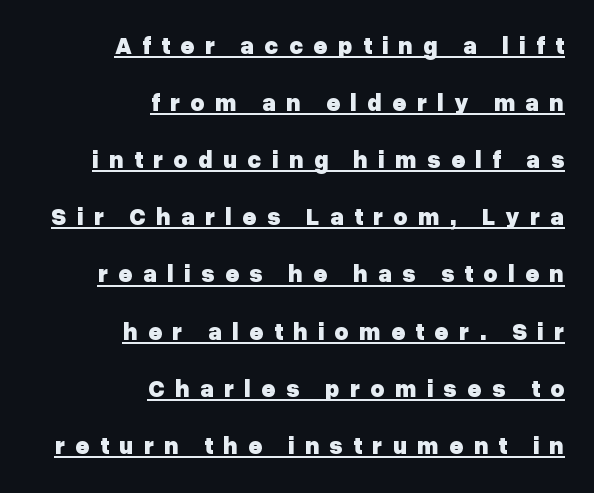
The image shows 24 px bold type, upright; set right-aligned, loose line spacing (2.38x), unusually wide letter spacing (+0.43 em), underlined.
